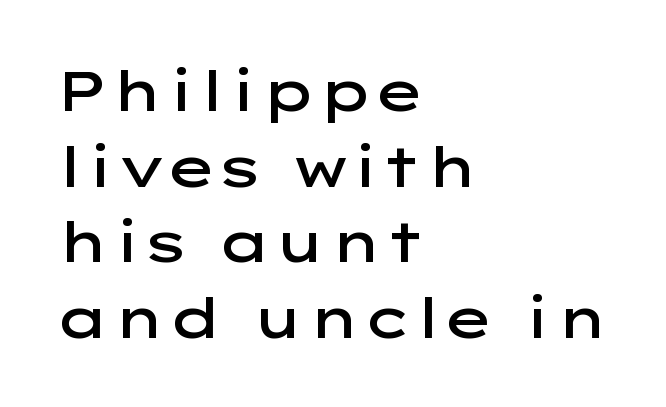
Rows of type keep a routine distance in the vertical direction. These lines are rendered in a variable-pitch font. You can tell it's not italic because the verticals are truly vertical. Letters rest on an invisible, unmarked baseline. Every letter is mildly thick-stroked: semibold rather than bold. No extra tracking has been applied to these lines.
